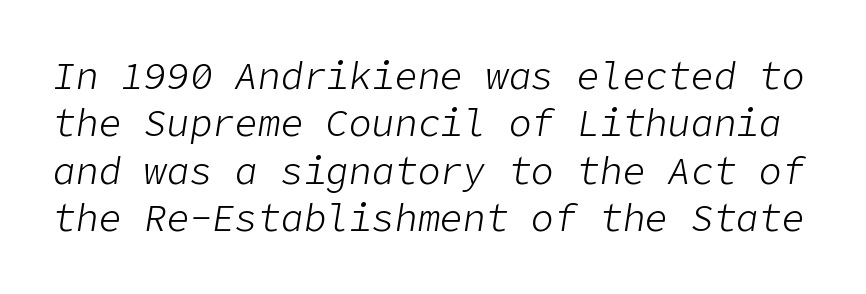
The image shows 38 px light type, italic (leaning right); set normal line spacing (1.25x), normal letter spacing, not underlined; low stroke contrast and a medium x-height.
